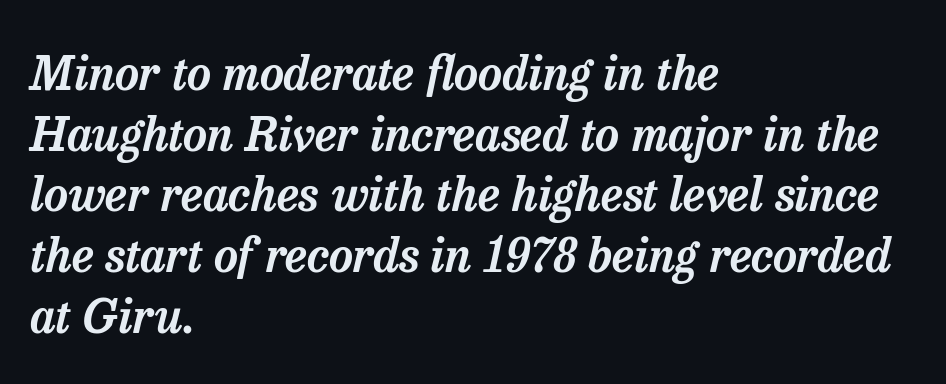
{"serif": "yes", "italic": "yes", "lean": "right", "slant_degrees": 13, "width": "normal", "stroke_contrast": "low", "x_height": "medium", "monospaced": "no", "underline": "no", "align": "left", "line_spacing": "normal", "line_spacing_ratio": 1.29, "letter_spacing": "normal", "letter_spacing_em": 0.0, "glyph_px": 47}
